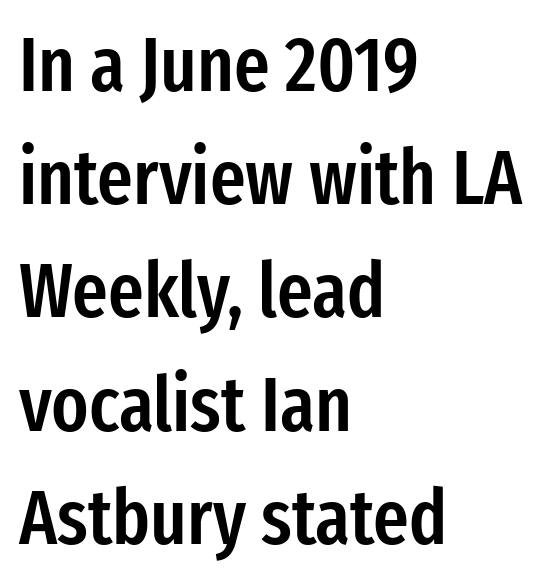
Firm but not heavy-handed strokes: this text is semibold. Look at the tracking — it's just the regular setting, nothing added. This is sans-serif lettering, the kind often seen on screens and signage. Check the space under the baseline: it is left empty.
